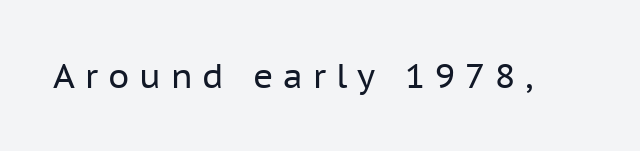
{"serif": "no", "italic": "no", "bold": "no", "weight": "regular", "width": "normal", "stroke_contrast": "low", "x_height": "medium", "monospaced": "no", "underline": "no", "letter_spacing": "wide", "letter_spacing_em": 0.29, "glyph_px": 34}
